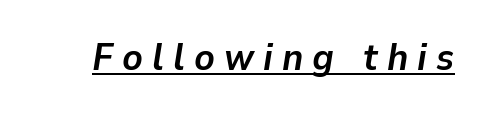
{"italic": "yes", "lean": "right", "slant_degrees": 9, "bold": "yes", "weight": "semibold", "width": "normal", "stroke_contrast": "low", "x_height": "medium", "monospaced": "no", "underline": "yes", "letter_spacing": "wide", "letter_spacing_em": 0.24, "glyph_px": 38}
